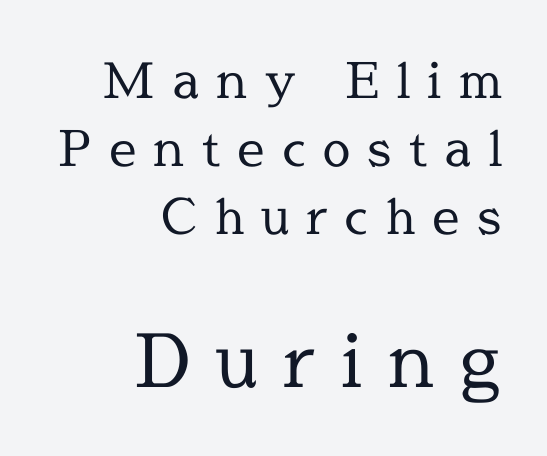
Do the letters lean? They stand straight. Stems and bowls with no extra thickness — not bold. The face used here is proportionally spaced, like ordinary book or web type. Each letter's strokes conclude with small projecting serifs. Successive baselines arrive at the customary interval.
